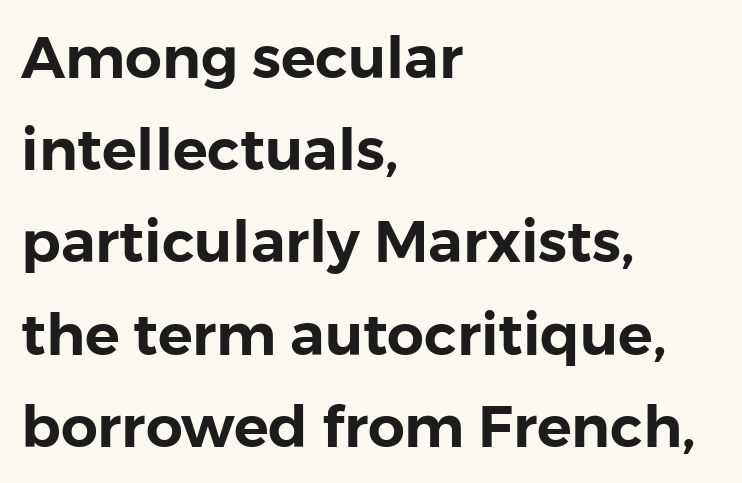
Q: Is the text italic (slanted)? A: No, it is upright.
Q: Is the typeface a serif or a sans-serif typeface? A: Sans-serif.
Q: Is the text underlined? A: No.
Q: How is the paragraph aligned? A: Left-aligned.
Q: Is the spacing between letters normal or unusually wide? A: Normal.
Q: Is the spacing between lines tight, normal or loose? A: Normal.
Q: Width (condensed, normal, or wide)? A: Normal.
Q: x-height? A: Medium.
Q: Monospaced? A: No.
